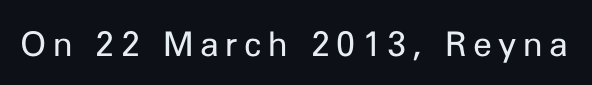
{"serif": "no", "italic": "no", "bold": "no", "weight": "regular", "width": "normal", "stroke_contrast": "low", "x_height": "medium", "monospaced": "no", "underline": "no", "glyph_px": 34}
